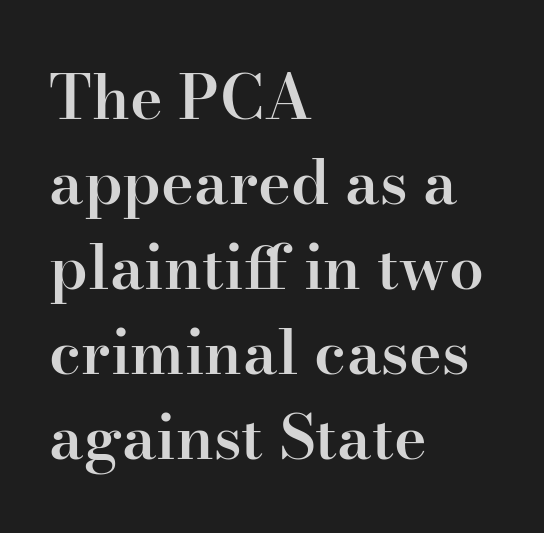
The image shows 62 px semibold serif type, upright; set left-aligned, normal line spacing (1.37x), normal letter spacing, not underlined; high stroke contrast and a small x-height.
